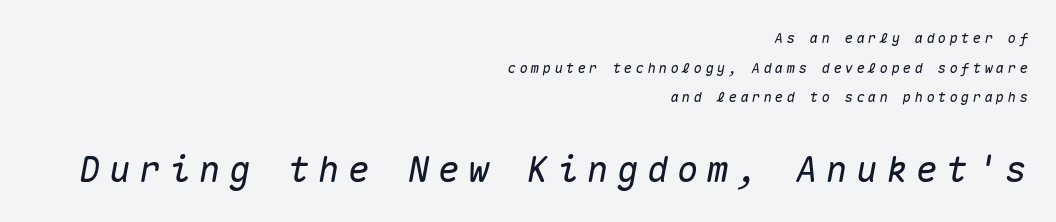
The image shows 36 px text type, italic (leaning right), monospaced; set right-aligned, loose line spacing (2.11x), unusually wide letter spacing (+0.23 em), not underlined; the second (bottom) block is 2.57x larger; medium stroke contrast and a medium x-height.
